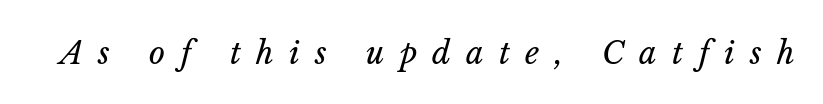
Character widths vary here, with narrow letters taking less room than wide ones. Emphasis-style slanted type is in use. Descenders hang freely into open space. Stem width sits at or under what a default text font uses. This sample uses expanded letter spacing, leaving extra air between glyphs.
